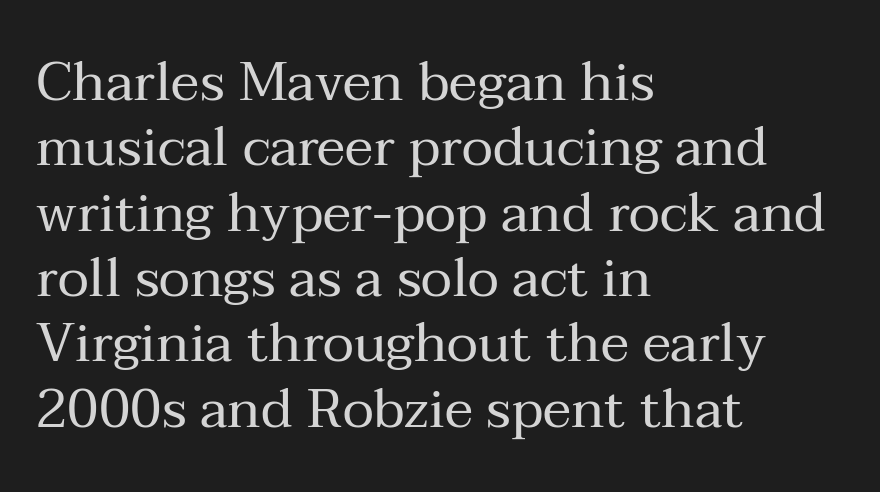
In terms of letterform style, serifs are clearly present. Beneath every word, the page is bare. Vertical stems look standard width or narrower in stroke. Typeset ragged right — the left edge is the straight one. Italic? Not at all — the glyphs are vertical.
